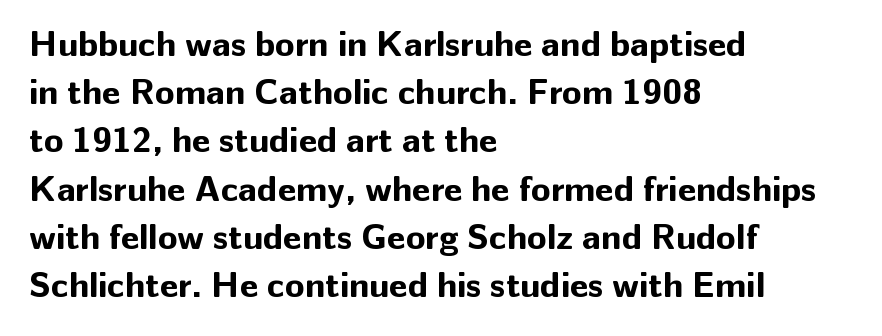
Q: Is the text bold? A: Yes.
Q: Is the text italic (slanted)? A: No, it is upright.
Q: Is the typeface a serif or a sans-serif typeface? A: Sans-serif.
Q: Is the text underlined? A: No.
Q: How is the paragraph aligned? A: Left-aligned.
Q: Is the spacing between letters normal or unusually wide? A: Normal.
Q: Is the spacing between lines tight, normal or loose? A: Normal.
Q: Width (condensed, normal, or wide)? A: Normal.
Q: Stroke contrast? A: Low.
Q: x-height? A: Medium.
Q: Monospaced? A: No.
